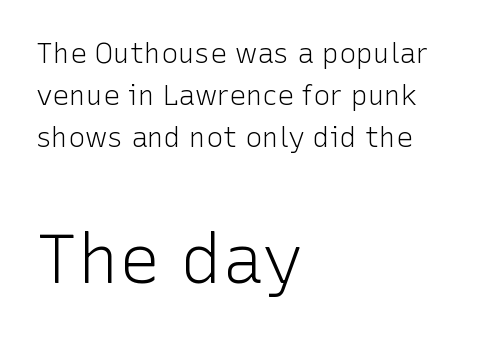
{"serif": "no", "italic": "no", "bold": "no", "weight": "light", "width": "normal", "stroke_contrast": "low", "x_height": "medium", "monospaced": "no", "underline": "no", "align": "left", "line_spacing": "normal", "line_spacing_ratio": 1.5, "letter_spacing": "normal", "letter_spacing_em": 0.0, "larger_block": "second", "size_ratio": 2.46, "glyph_px": 69}
